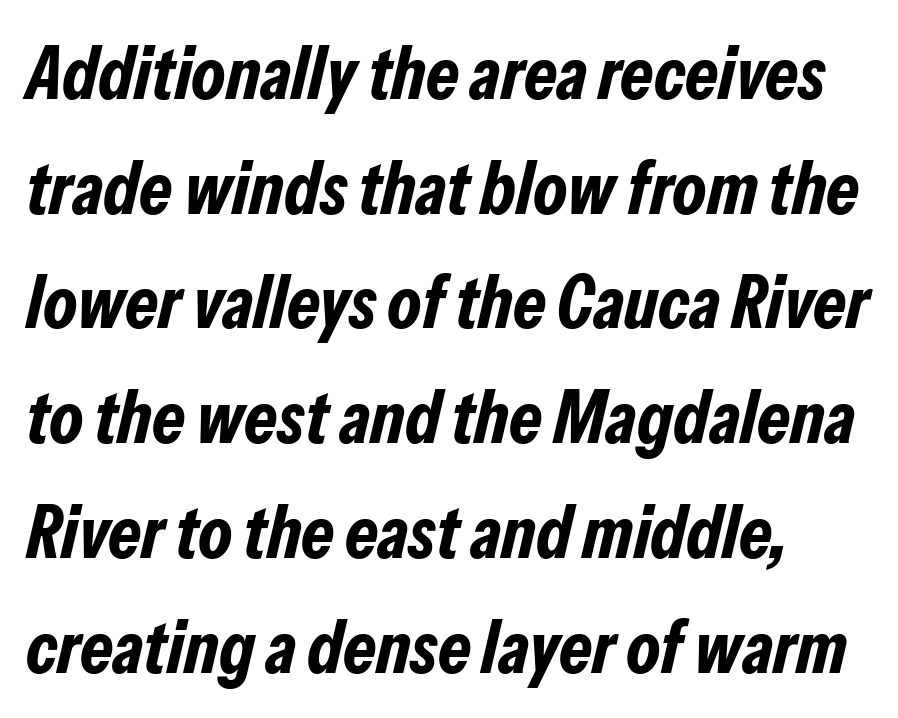
The image shows 75 px bold, condensed type, italic (leaning right); set normal line spacing (1.53x), normal letter spacing, not underlined; low stroke contrast and a medium x-height.
